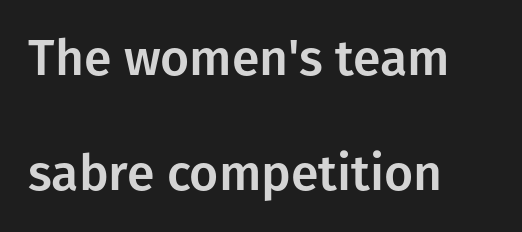
Serifs: no, the terminals of the letterforms are clean. Posture: straight, roman, zero tilt. Only glyphs here, with clear space below each row. The letters sit at their default tracking, neither squeezed nor spread. Note the varied advance widths — an 'i' is clearly narrower than an 'm'. The setting favours the left margin, as ordinary paragraphs usually do.
